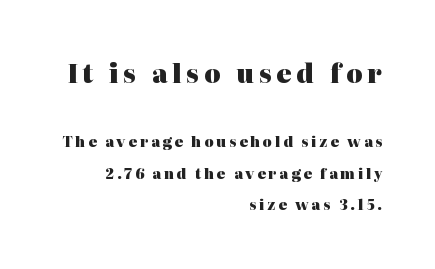
Each word looks stretched out because of the extra space between its letters. Size contrast runs from large at the top to small at the bottom. Just letters on the line, the space beneath them empty. Line spacing here is loose. Which margin do the lines hug? The right one — the left edge is uneven. Do the letters lean? They stand straight.
